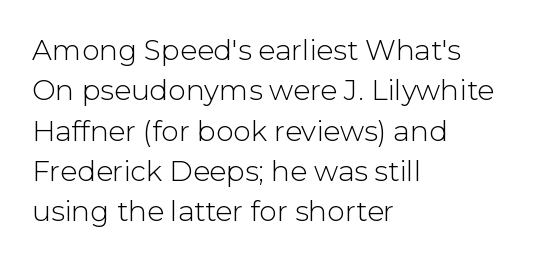
The image shows 28 px light sans-serif type, upright; set left-aligned, normal line spacing (1.44x), normal letter spacing, not underlined; low stroke contrast and a medium x-height.
